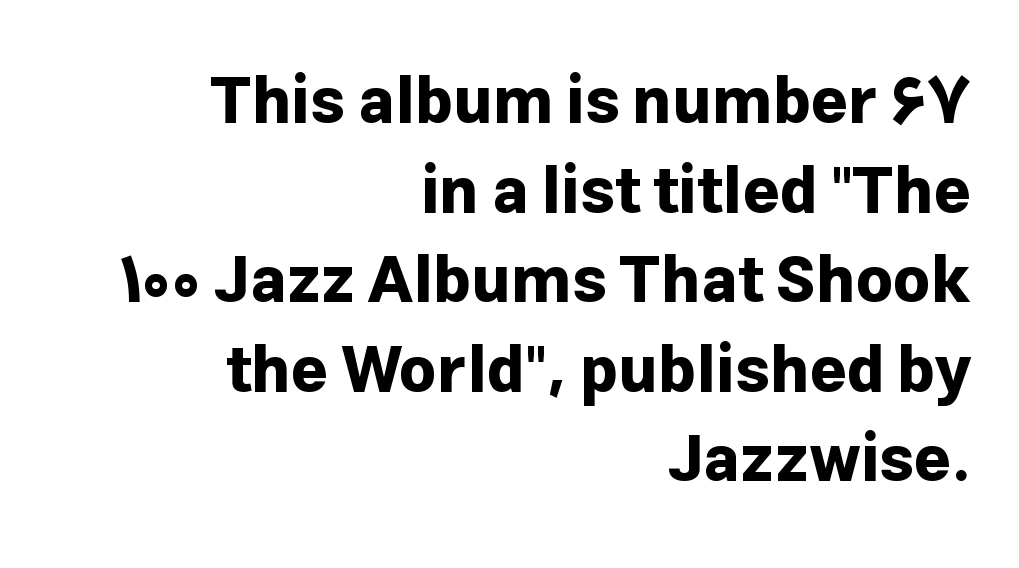
Q: Is the text bold? A: Yes.
Q: Is the text italic (slanted)? A: No, it is upright.
Q: Is the typeface a serif or a sans-serif typeface? A: Sans-serif.
Q: Is the text underlined? A: No.
Q: How is the paragraph aligned? A: Right-aligned.
Q: Is the spacing between letters normal or unusually wide? A: Normal.
Q: Is the spacing between lines tight, normal or loose? A: Normal.
Q: Width (condensed, normal, or wide)? A: Normal.
Q: Stroke contrast? A: Low.
Q: x-height? A: Medium.
Q: Monospaced? A: No.
